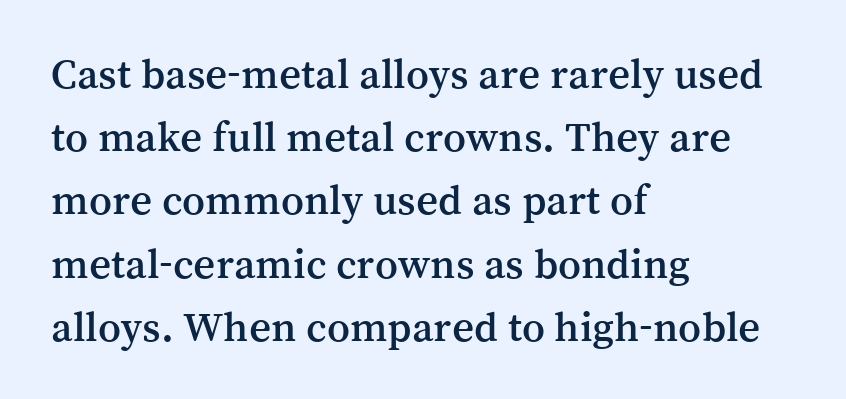
Letters rest on an invisible, unmarked baseline. The face used here is rendered with its standard letterfit. This rendering uses left alignment, leaving the right contour irregular. The rendering uses natural spacing where letterforms have individual widths. Every stem runs plumb, perpendicular to the baseline. Quick note: interline space is typical.
